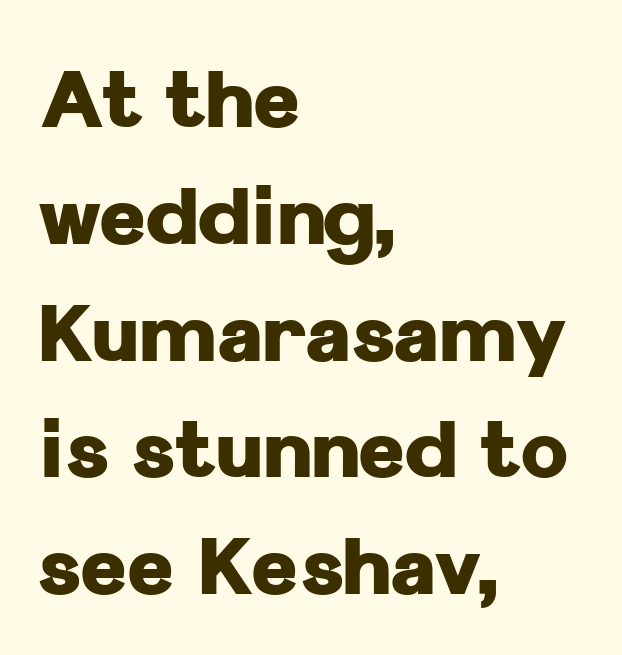
Q: Is the text bold? A: Yes.
Q: Is the text italic (slanted)? A: No, it is upright.
Q: Is the typeface a serif or a sans-serif typeface? A: Sans-serif.
Q: Is the text underlined? A: No.
Q: How is the paragraph aligned? A: Left-aligned.
Q: Is the spacing between letters normal or unusually wide? A: Normal.
Q: Is the spacing between lines tight, normal or loose? A: Normal.
Q: Width (condensed, normal, or wide)? A: Normal.
Q: Stroke contrast? A: Low.
Q: x-height? A: Medium.
Q: Monospaced? A: No.
